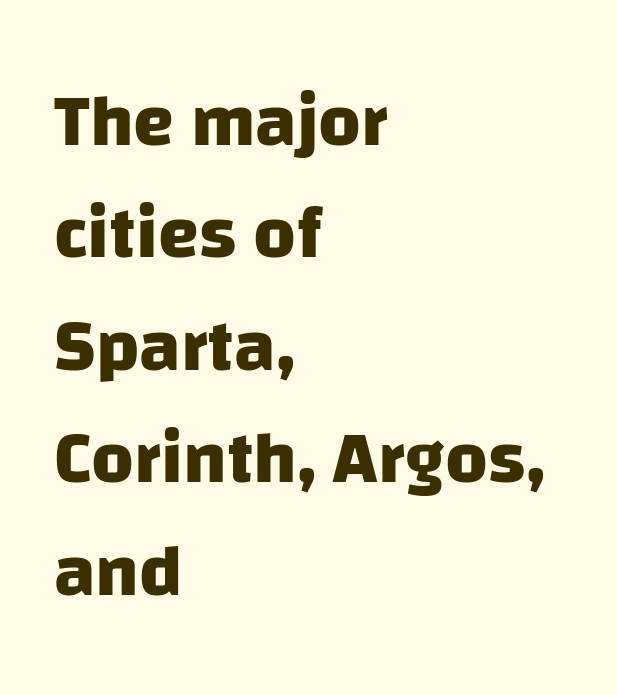
Q: Is the text bold? A: Yes.
Q: Is the typeface a serif or a sans-serif typeface? A: Sans-serif.
Q: Is the text underlined? A: No.
Q: How is the paragraph aligned? A: Left-aligned.
Q: Is the spacing between letters normal or unusually wide? A: Normal.
Q: Is the spacing between lines tight, normal or loose? A: Normal.
Q: Width (condensed, normal, or wide)? A: Normal.
Q: Stroke contrast? A: Low.
Q: x-height? A: Large.
Q: Monospaced? A: No.
